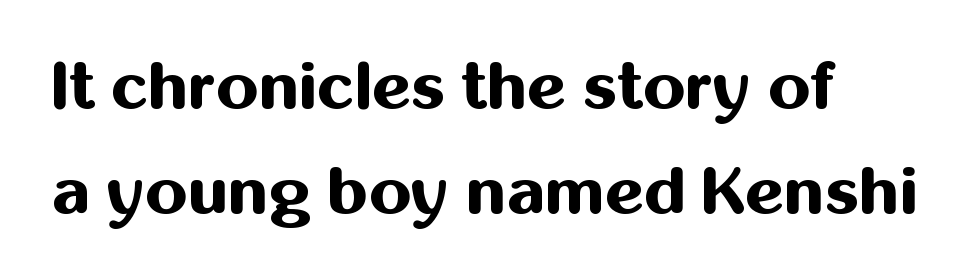
Q: Is the text bold? A: Yes.
Q: Is the text italic (slanted)? A: No, it is upright.
Q: Is the typeface a serif or a sans-serif typeface? A: Sans-serif.
Q: Is the text underlined? A: No.
Q: How is the paragraph aligned? A: Left-aligned.
Q: Is the spacing between letters normal or unusually wide? A: Normal.
Q: Is the spacing between lines tight, normal or loose? A: Normal.
Q: Width (condensed, normal, or wide)? A: Normal.
Q: Stroke contrast? A: Medium.
Q: x-height? A: Medium.
Q: Monospaced? A: No.
